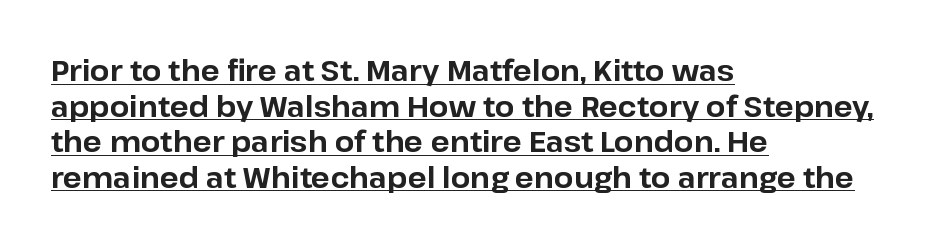
Q: Is the text bold? A: Yes.
Q: Is the text italic (slanted)? A: No, it is upright.
Q: Is the typeface a serif or a sans-serif typeface? A: Sans-serif.
Q: Is the text underlined? A: Yes.
Q: How is the paragraph aligned? A: Left-aligned.
Q: Is the spacing between letters normal or unusually wide? A: Normal.
Q: Is the spacing between lines tight, normal or loose? A: Normal.
Q: Width (condensed, normal, or wide)? A: Normal.
Q: Stroke contrast? A: Low.
Q: x-height? A: Medium.
Q: Monospaced? A: No.
